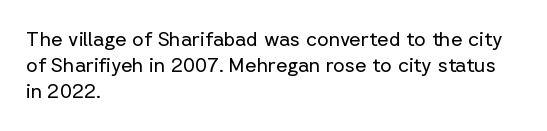
The image shows 20 px text type, upright; set left-aligned, normal line spacing (1.31x), normal letter spacing, not underlined.
